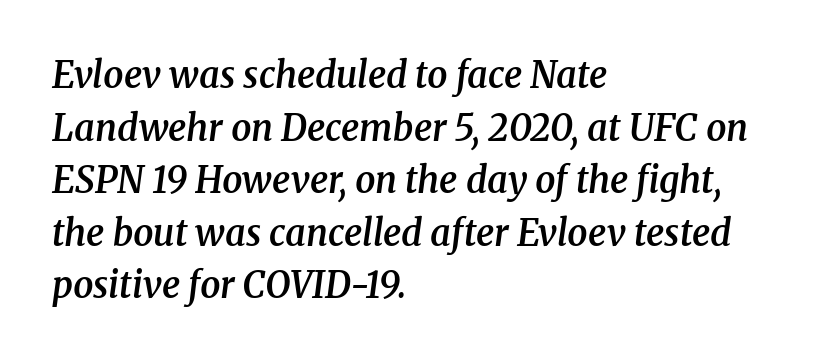
The image shows 36 px semibold serif type, italic (leaning right); set left-aligned, normal line spacing (1.46x), normal letter spacing, not underlined; medium stroke contrast and a medium x-height.
